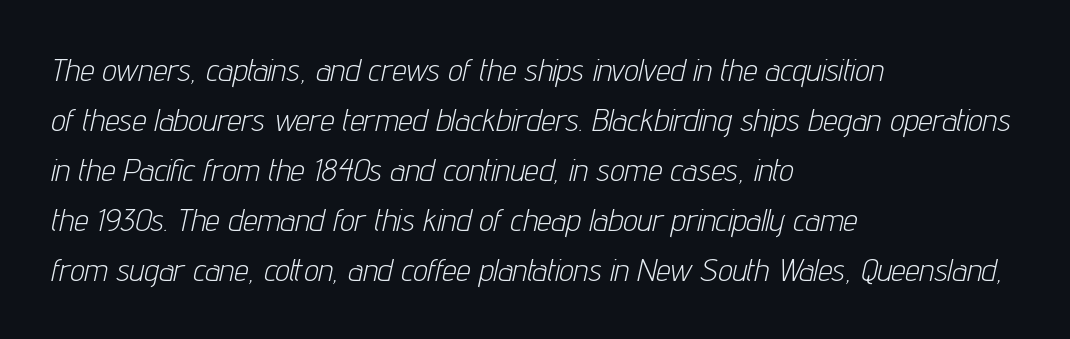
Q: Is the text bold? A: No.
Q: Is the text italic (slanted)? A: Yes, it leans right by about 12 degrees.
Q: Is the text underlined? A: No.
Q: How is the paragraph aligned? A: Left-aligned.
Q: Is the spacing between letters normal or unusually wide? A: Normal.
Q: Is the spacing between lines tight, normal or loose? A: Normal.
Q: Width (condensed, normal, or wide)? A: Condensed.
Q: Stroke contrast? A: Low.
Q: x-height? A: Medium.
Q: Monospaced? A: No.
